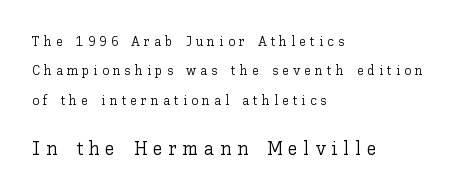
The rendering uses a large line-height, opening up the rows. The composition opens small and finishes big. Each word looks stretched out because of the extra space between its letters. Anything drawn beneath the words? Only blank space. No heavy texture on the line: the type isn't bold.
